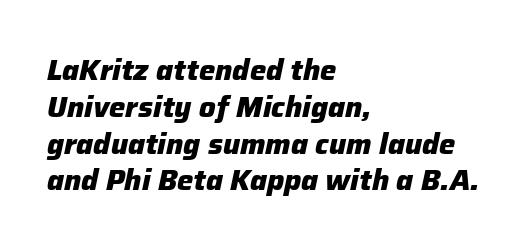
{"italic": "yes", "lean": "right", "slant_degrees": 12, "bold": "yes", "weight": "heavy", "width": "normal", "stroke_contrast": "low", "x_height": "medium", "monospaced": "no", "underline": "no", "align": "left", "line_spacing": "normal", "line_spacing_ratio": 1.27, "letter_spacing": "normal", "letter_spacing_em": 0.0, "glyph_px": 29}
